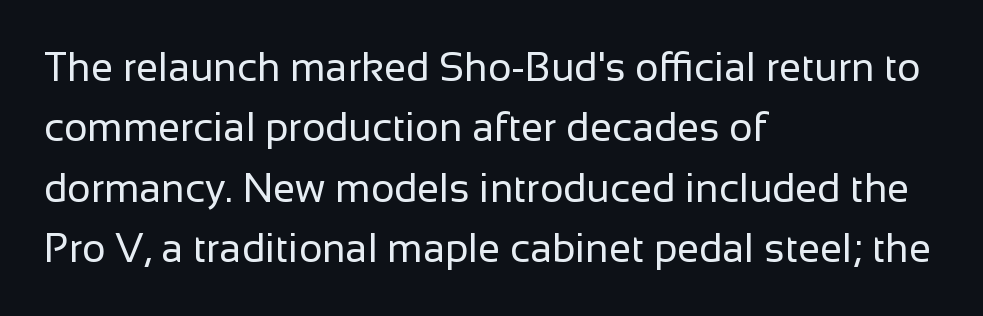
Compared with a centered layout, this one pins lines to the left instead. The glyphs in this specimen are sans serif. Plain, unruled lines of type. How are the letters spaced? Ordinarily, with no added tracking. Do the characters align in a grid? No, the font is proportional. The letters look calm and open, with moderate or lighter stems.
